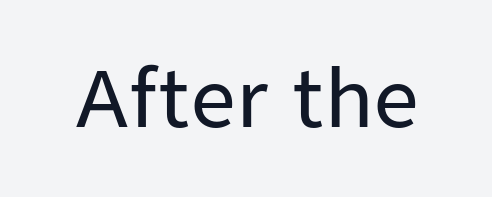
{"serif": "no", "italic": "no", "width": "normal", "stroke_contrast": "low", "x_height": "medium", "monospaced": "no", "underline": "no", "letter_spacing": "normal", "letter_spacing_em": 0.0, "glyph_px": 79}
